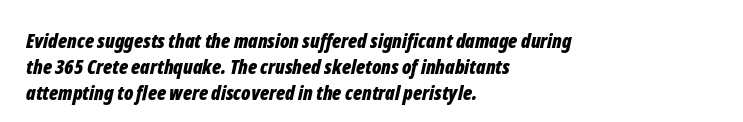
Q: Is the text bold? A: Yes.
Q: Is the text italic (slanted)? A: Yes, it leans right by about 12 degrees.
Q: Is the text underlined? A: No.
Q: How is the paragraph aligned? A: Left-aligned.
Q: Is the spacing between letters normal or unusually wide? A: Normal.
Q: Is the spacing between lines tight, normal or loose? A: Normal.
